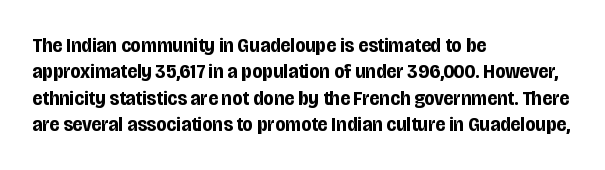
What weight is shown? A full bold with thick strokes. The lettering holds an erect, upright posture throughout. Plain, unruled lines of type. The rendering keeps characters at their native spacing. Leading: standard.
